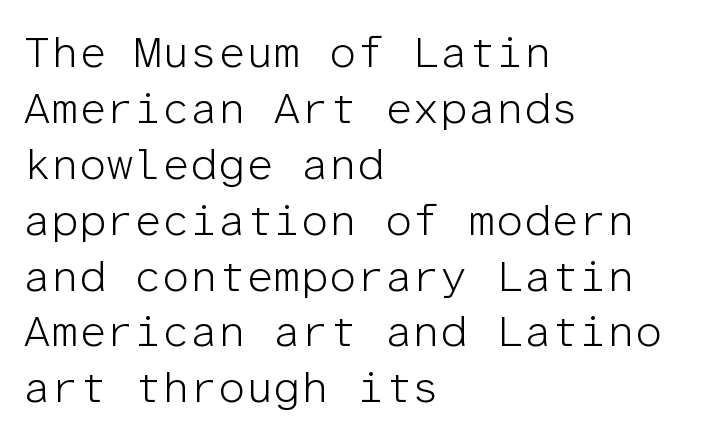
Q: Is the text bold? A: No.
Q: Is the text italic (slanted)? A: No, it is upright.
Q: Is the typeface a serif or a sans-serif typeface? A: Sans-serif.
Q: Is the text underlined? A: No.
Q: How is the paragraph aligned? A: Left-aligned.
Q: Is the spacing between letters normal or unusually wide? A: Normal.
Q: Is the spacing between lines tight, normal or loose? A: Normal.
Q: Width (condensed, normal, or wide)? A: Normal.
Q: Stroke contrast? A: Low.
Q: x-height? A: Medium.
Q: Monospaced? A: Yes.
